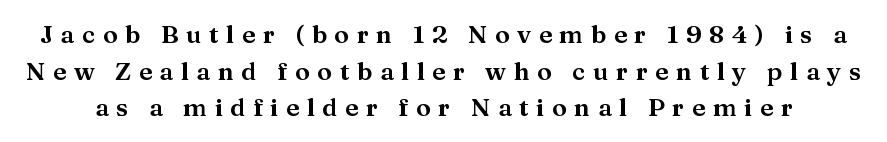
Q: Is the text italic (slanted)? A: No, it is upright.
Q: Is the text underlined? A: No.
Q: Is the spacing between letters normal or unusually wide? A: Unusually wide.
Q: Is the spacing between lines tight, normal or loose? A: Normal.
